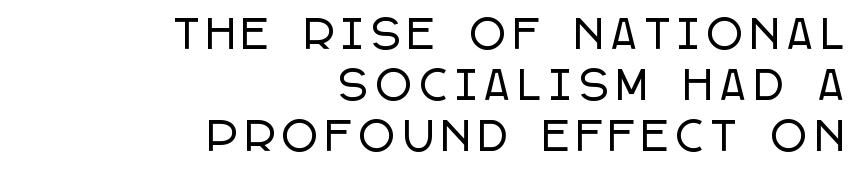
{"serif": "no", "italic": "no", "width": "condensed", "stroke_contrast": "low", "x_height": "large", "monospaced": "no", "underline": "no", "align": "right", "line_spacing": "normal", "line_spacing_ratio": 1.31, "letter_spacing": "wide", "letter_spacing_em": 0.21, "glyph_px": 39}
